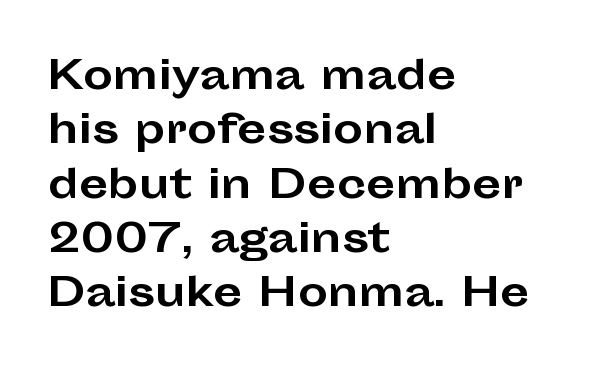
The image shows 38 px bold, wide sans-serif type, upright; set left-aligned, normal line spacing (1.43x), normal letter spacing, not underlined; low stroke contrast and a medium x-height.
